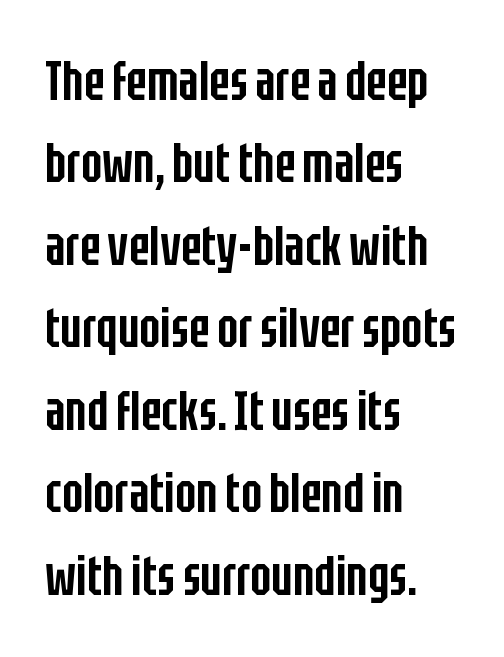
The image shows 55 px semibold, condensed sans-serif type, upright; set left-aligned, normal line spacing (1.5x), normal letter spacing, not underlined; low stroke contrast and a large x-height.
